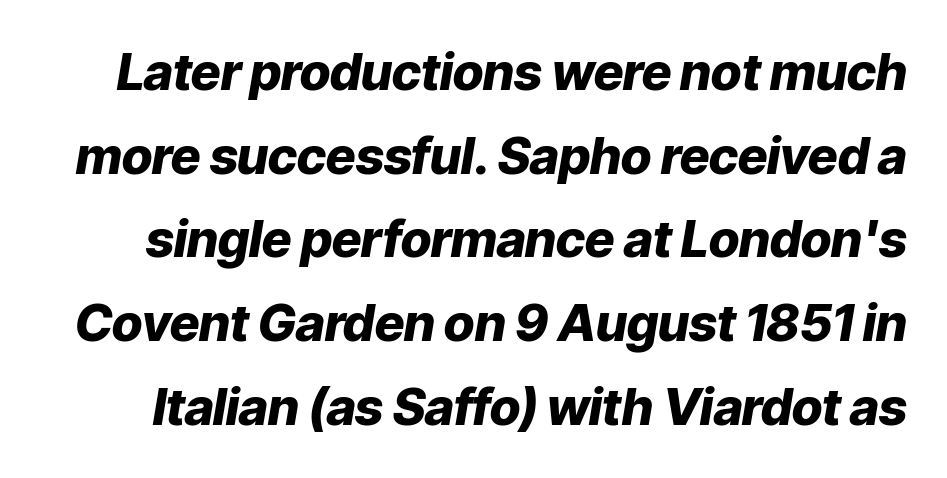
Caption: bold face, heavy strokes. Regarding leading, the lines here are spaced in the standard way. Each letter keeps its own natural width here, so spacing adapts to shape. A typesetter would call this zero additional tracking. These lines were composed using italics.
